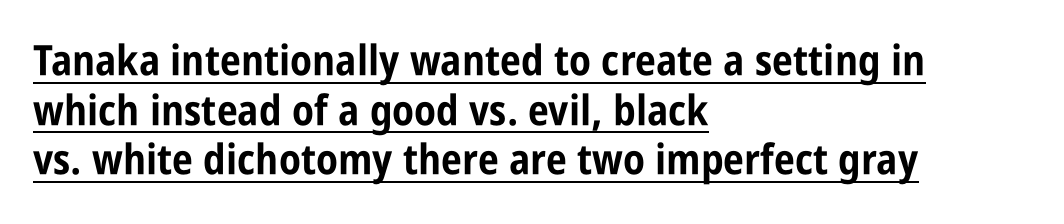
Q: Is the text bold? A: Yes.
Q: Is the text italic (slanted)? A: No, it is upright.
Q: Is the typeface a serif or a sans-serif typeface? A: Sans-serif.
Q: Is the text underlined? A: Yes.
Q: How is the paragraph aligned? A: Left-aligned.
Q: Is the spacing between letters normal or unusually wide? A: Normal.
Q: Width (condensed, normal, or wide)? A: Condensed.
Q: Stroke contrast? A: Low.
Q: x-height? A: Large.
Q: Monospaced? A: No.
